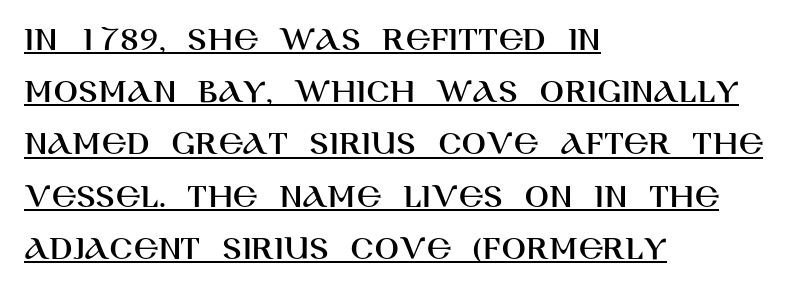
The image shows 36 px sans-serif type, upright; set left-aligned, normal line spacing (1.45x), normal letter spacing, underlined; high stroke contrast and a large x-height.
